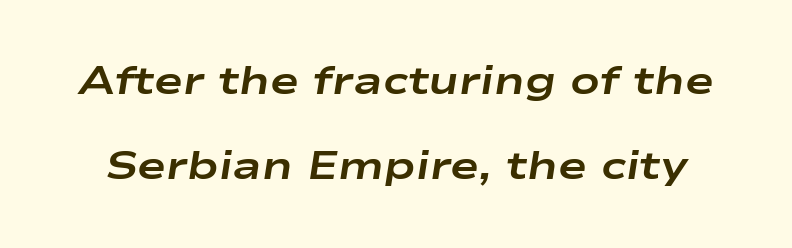
{"italic": "yes", "lean": "right", "slant_degrees": 9, "bold": "yes", "weight": "bold", "width": "wide", "stroke_contrast": "low", "x_height": "medium", "monospaced": "no", "underline": "no", "line_spacing": "loose", "line_spacing_ratio": 2.19, "letter_spacing": "normal", "letter_spacing_em": 0.0, "glyph_px": 39}
